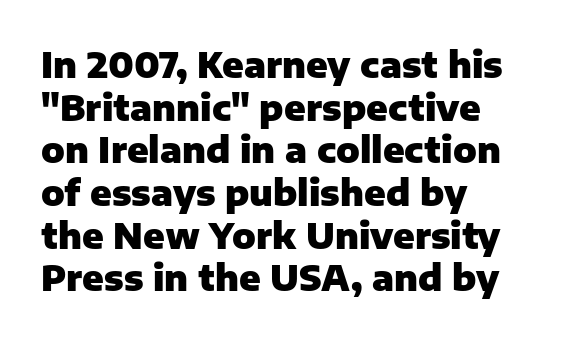
Q: Is the text bold? A: Yes.
Q: Is the text italic (slanted)? A: No, it is upright.
Q: Is the typeface a serif or a sans-serif typeface? A: Sans-serif.
Q: Is the text underlined? A: No.
Q: How is the paragraph aligned? A: Left-aligned.
Q: Is the spacing between letters normal or unusually wide? A: Normal.
Q: Width (condensed, normal, or wide)? A: Normal.
Q: Stroke contrast? A: Low.
Q: x-height? A: Medium.
Q: Monospaced? A: No.
